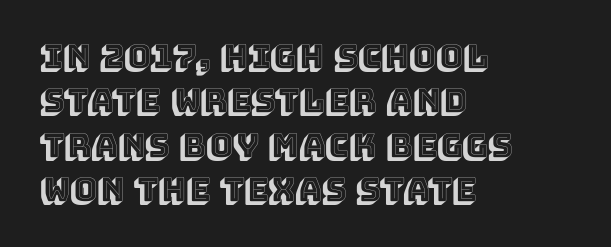
The image shows 32 px text type, upright; set left-aligned, normal line spacing (1.39x), normal letter spacing, not underlined; a large x-height.
